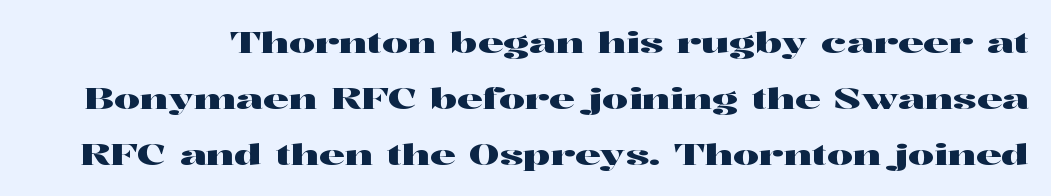
Q: Is the text italic (slanted)? A: No, it is upright.
Q: Is the typeface a serif or a sans-serif typeface? A: Serif.
Q: Is the text underlined? A: No.
Q: Is the spacing between letters normal or unusually wide? A: Normal.
Q: Is the spacing between lines tight, normal or loose? A: Loose.
Q: Width (condensed, normal, or wide)? A: Wide.
Q: Stroke contrast? A: High.
Q: x-height? A: Medium.
Q: Monospaced? A: No.
